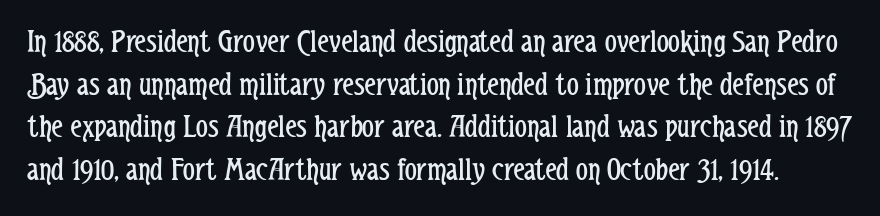
{"serif": "no", "italic": "no", "bold": "no", "weight": "regular", "width": "condensed", "stroke_contrast": "low", "x_height": "medium", "monospaced": "no", "underline": "no", "line_spacing": "normal", "line_spacing_ratio": 1.29, "letter_spacing": "normal", "letter_spacing_em": 0.0, "glyph_px": 33}
